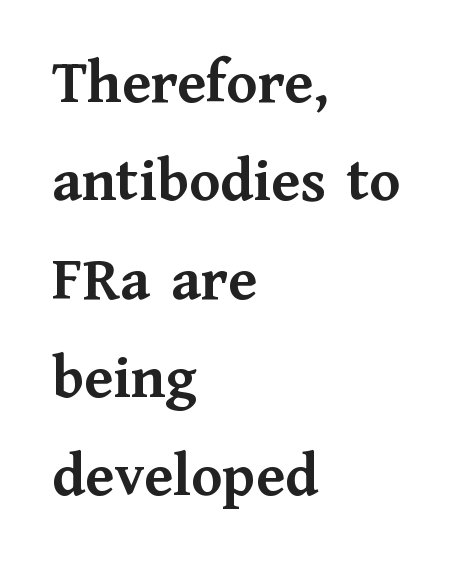
Q: Is the text bold? A: Yes.
Q: Is the text italic (slanted)? A: No, it is upright.
Q: Is the typeface a serif or a sans-serif typeface? A: Serif.
Q: Is the text underlined? A: No.
Q: How is the paragraph aligned? A: Left-aligned.
Q: Is the spacing between letters normal or unusually wide? A: Normal.
Q: Is the spacing between lines tight, normal or loose? A: Normal.
Q: Width (condensed, normal, or wide)? A: Normal.
Q: Stroke contrast? A: Medium.
Q: x-height? A: Medium.
Q: Monospaced? A: No.
